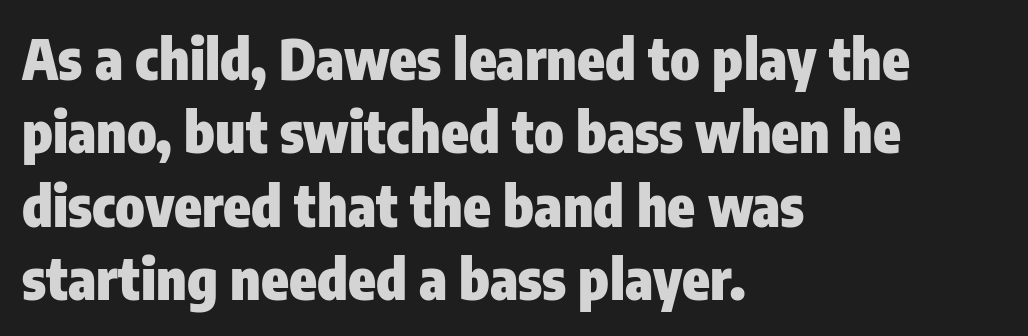
{"serif": "no", "italic": "no", "bold": "yes", "weight": "heavy", "width": "condensed", "stroke_contrast": "low", "x_height": "medium", "monospaced": "no", "underline": "no", "align": "left", "line_spacing": "normal", "line_spacing_ratio": 1.31, "letter_spacing": "normal", "letter_spacing_em": 0.0, "glyph_px": 56}
